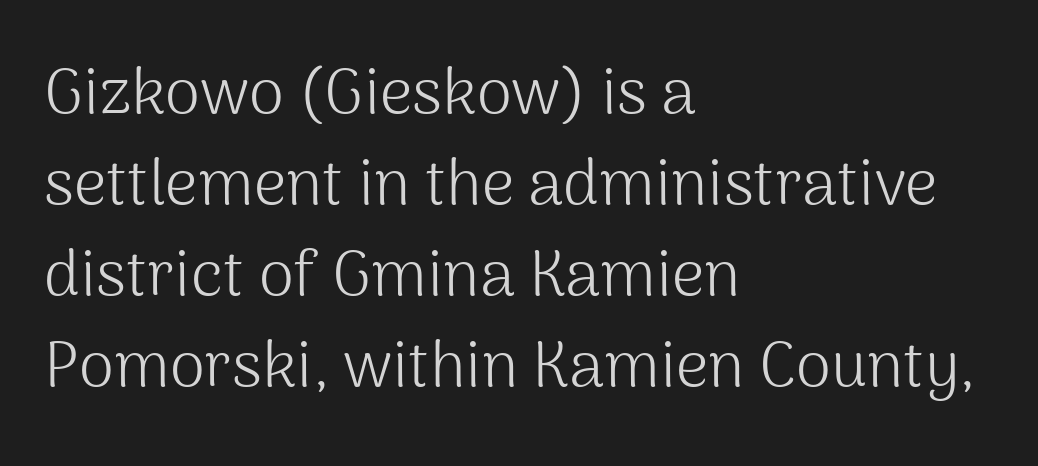
Q: Is the text bold? A: No.
Q: Is the text italic (slanted)? A: No, it is upright.
Q: Is the typeface a serif or a sans-serif typeface? A: Sans-serif.
Q: Is the text underlined? A: No.
Q: How is the paragraph aligned? A: Left-aligned.
Q: Is the spacing between letters normal or unusually wide? A: Normal.
Q: Is the spacing between lines tight, normal or loose? A: Normal.
Q: Width (condensed, normal, or wide)? A: Normal.
Q: Stroke contrast? A: Medium.
Q: x-height? A: Medium.
Q: Monospaced? A: No.
